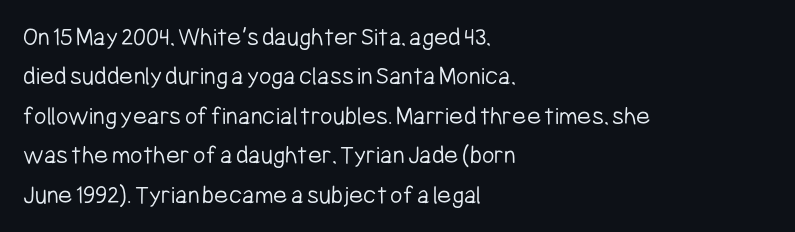
Q: Is the text bold? A: No.
Q: Is the text italic (slanted)? A: No, it is upright.
Q: Is the text underlined? A: No.
Q: How is the paragraph aligned? A: Left-aligned.
Q: Is the spacing between letters normal or unusually wide? A: Normal.
Q: Is the spacing between lines tight, normal or loose? A: Normal.
